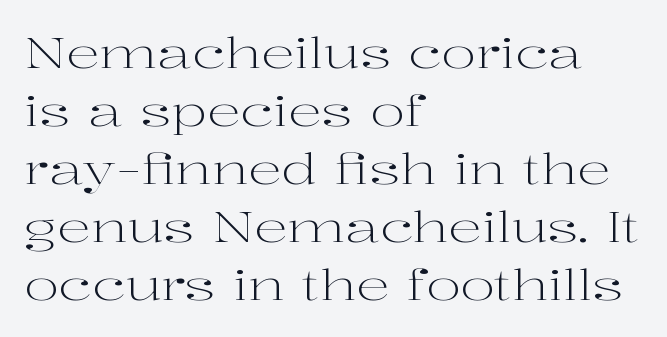
Ascenders rise straight up at ninety degrees. The strokes carry an ordinary text weight at most. Regular leading. You can tell from the footed stems that serif type was used.
